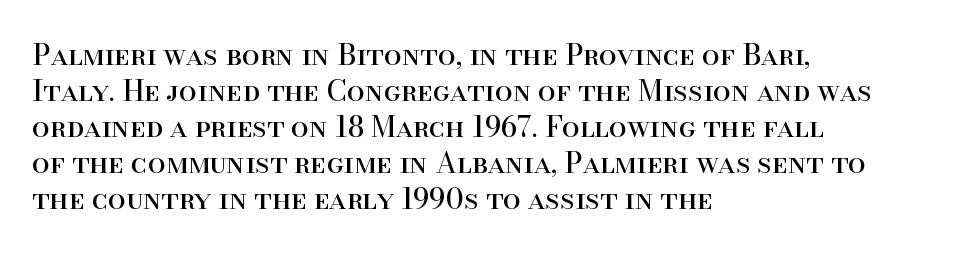
{"serif": "yes", "italic": "no", "bold": "no", "weight": "regular", "width": "normal", "stroke_contrast": "high", "x_height": "small", "monospaced": "no", "underline": "no", "align": "left", "line_spacing_ratio": 1.24, "letter_spacing": "normal", "letter_spacing_em": 0.0, "glyph_px": 29}
